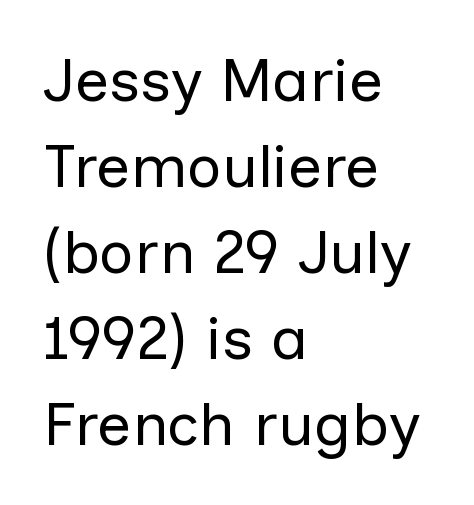
Q: Is the text bold? A: No.
Q: Is the text italic (slanted)? A: No, it is upright.
Q: Is the typeface a serif or a sans-serif typeface? A: Sans-serif.
Q: Is the text underlined? A: No.
Q: How is the paragraph aligned? A: Left-aligned.
Q: Is the spacing between letters normal or unusually wide? A: Normal.
Q: Is the spacing between lines tight, normal or loose? A: Normal.
Q: Width (condensed, normal, or wide)? A: Normal.
Q: Stroke contrast? A: Low.
Q: x-height? A: Medium.
Q: Monospaced? A: No.
